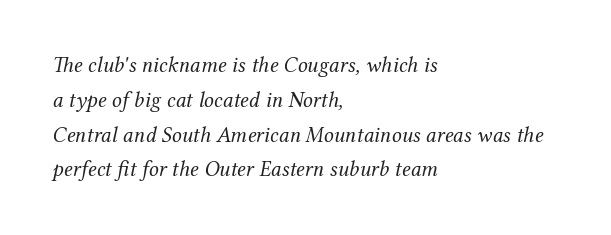
{"italic": "yes", "lean": "right", "slant_degrees": 12, "bold": "no", "underline": "no", "align": "left", "line_spacing": "normal", "line_spacing_ratio": 1.58, "letter_spacing": "normal", "letter_spacing_em": 0.0, "glyph_px": 22}
